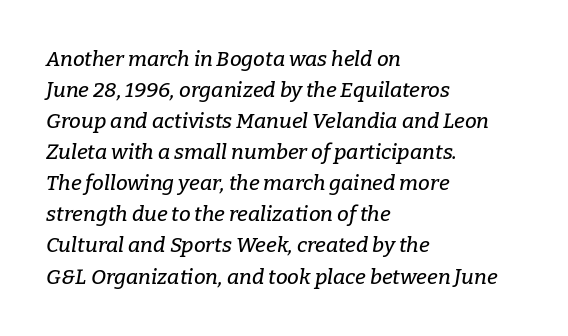
{"italic": "yes", "lean": "right", "slant_degrees": 9, "underline": "no", "align": "left", "line_spacing": "normal", "line_spacing_ratio": 1.48, "letter_spacing": "normal", "letter_spacing_em": 0.0, "glyph_px": 21}
